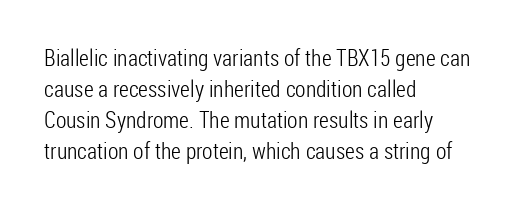
Posture: upright roman. The ragged edge is on the right, which tells us the setting is flush left. Reading down the column, the eye jumps a familiar distance to each next line. The specimen omits any rule beneath the text block's lines. The face looks like a standard text weight, possibly lighter.
